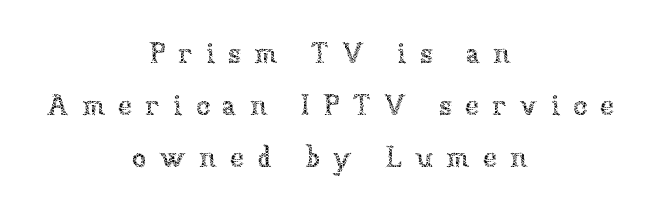
The image shows 29 px thin type, upright; set centered, line spacing 1.79x, unusually wide letter spacing (+0.45 em), not underlined; low stroke contrast and a medium x-height.
